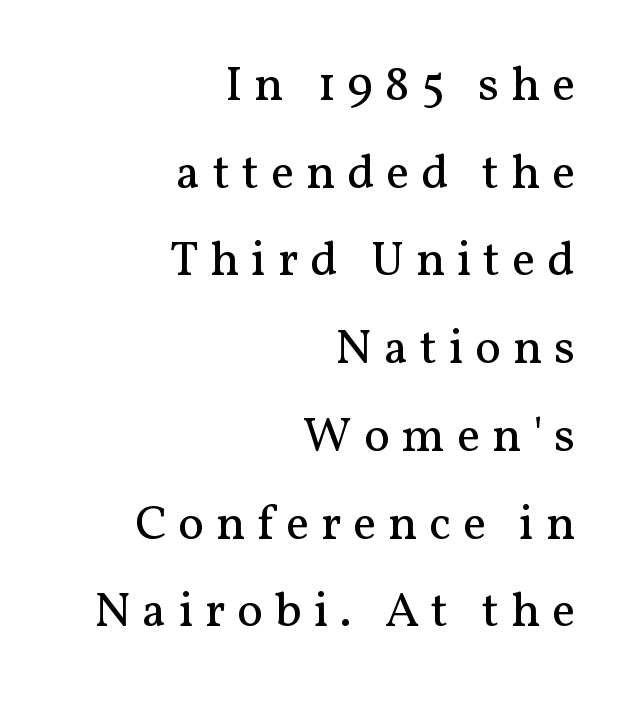
The image shows 49 px regular-weight serif type, upright; set right-aligned, line spacing 1.79x, unusually wide letter spacing (+0.24 em), not underlined; medium stroke contrast and a medium x-height.
